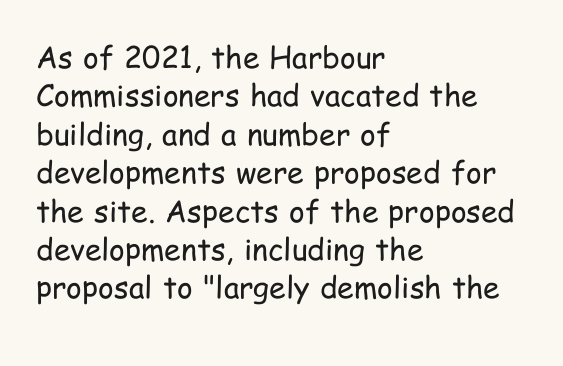
{"serif": "no", "italic": "no", "bold": "no", "weight": "regular", "width": "condensed", "stroke_contrast": "low", "x_height": "medium", "monospaced": "no", "underline": "no", "align": "left", "line_spacing": "normal", "line_spacing_ratio": 1.28, "letter_spacing": "normal", "letter_spacing_em": 0.0, "glyph_px": 30}
